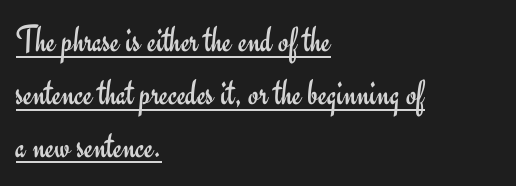
Q: Is the text bold? A: No.
Q: Is the text italic (slanted)? A: Yes.
Q: Is the typeface a serif or a sans-serif typeface? A: Sans-serif.
Q: Is the text underlined? A: Yes.
Q: How is the paragraph aligned? A: Left-aligned.
Q: Is the spacing between letters normal or unusually wide? A: Normal.
Q: Is the spacing between lines tight, normal or loose? A: Normal.
Q: Width (condensed, normal, or wide)? A: Normal.
Q: Stroke contrast? A: Low.
Q: x-height? A: Small.
Q: Monospaced? A: No.
